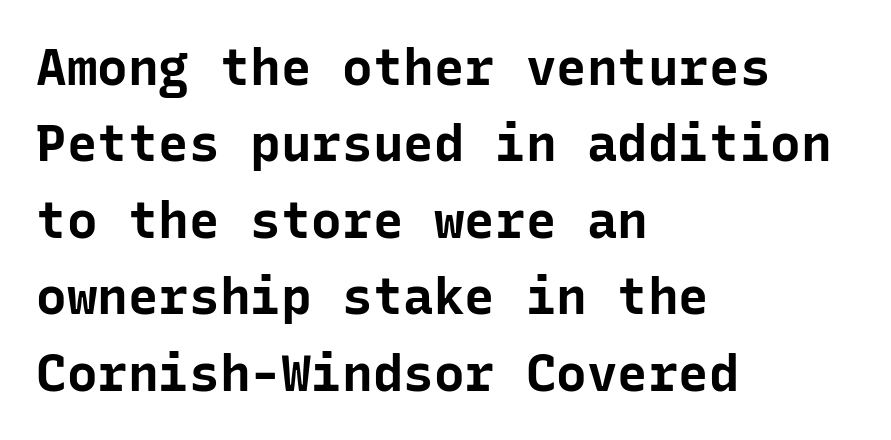
{"serif": "no", "italic": "no", "bold": "yes", "weight": "bold", "width": "normal", "stroke_contrast": "low", "x_height": "medium", "monospaced": "yes", "underline": "no", "align": "left", "line_spacing": "normal", "line_spacing_ratio": 1.5, "letter_spacing": "normal", "letter_spacing_em": 0.0, "glyph_px": 51}
